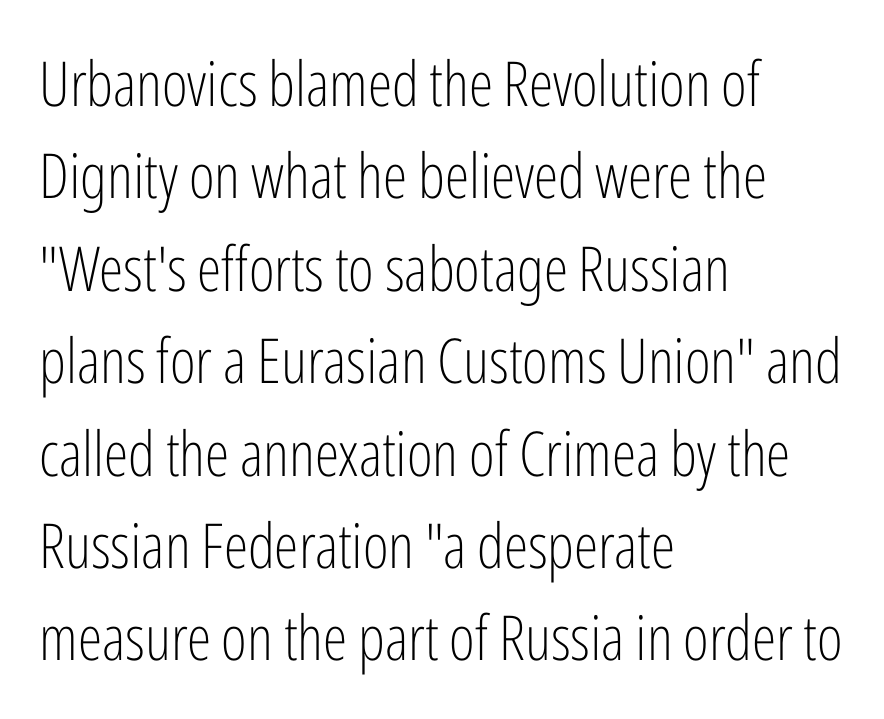
The image shows 62 px light, condensed sans-serif type, upright; set left-aligned, normal line spacing (1.49x), normal letter spacing, not underlined; low stroke contrast and a medium x-height.
